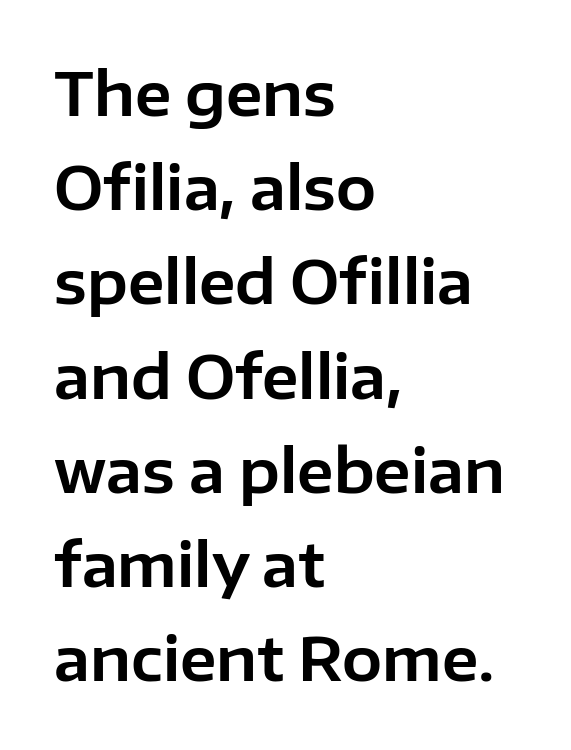
Each letter keeps its own natural width here, so spacing adapts to shape. Each row of text sits above clean, open space. The axis of the letterforms is exactly vertical. Tracking value appears to be zero — textbook default spacing.
